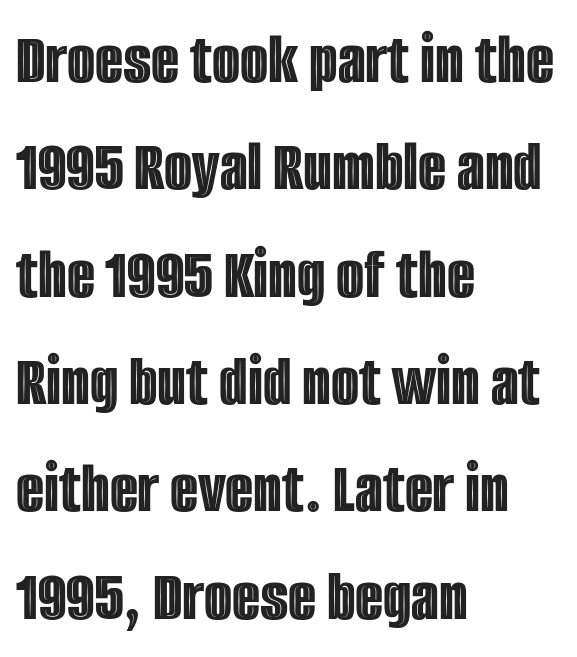
Q: Is the text italic (slanted)? A: No, it is upright.
Q: Is the text underlined? A: No.
Q: How is the paragraph aligned? A: Left-aligned.
Q: Is the spacing between letters normal or unusually wide? A: Normal.
Q: Is the spacing between lines tight, normal or loose? A: Normal.
Q: Width (condensed, normal, or wide)? A: Condensed.
Q: x-height? A: Large.
Q: Monospaced? A: No.
